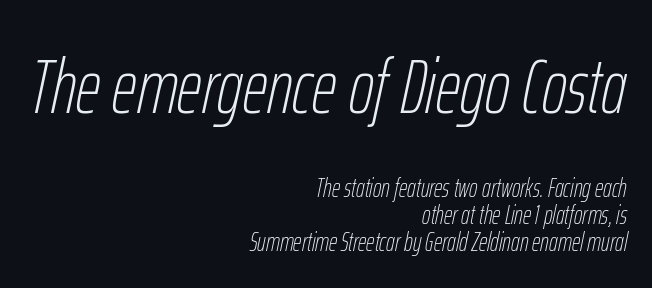
The face used here is proportionally spaced, like ordinary book or web type. The rag falls on the left side of this text block. Clear beneath every line of the passage. Default kerning and tracking; the words read as compact shapes. This sample trades vertical openness for compactness between lines. If you drew a line through each stem, it would be angled.
